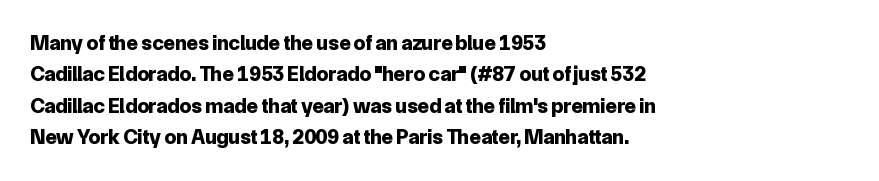
The image shows 21 px bold type, upright; set left-aligned, normal line spacing (1.5x), normal letter spacing, not underlined.
